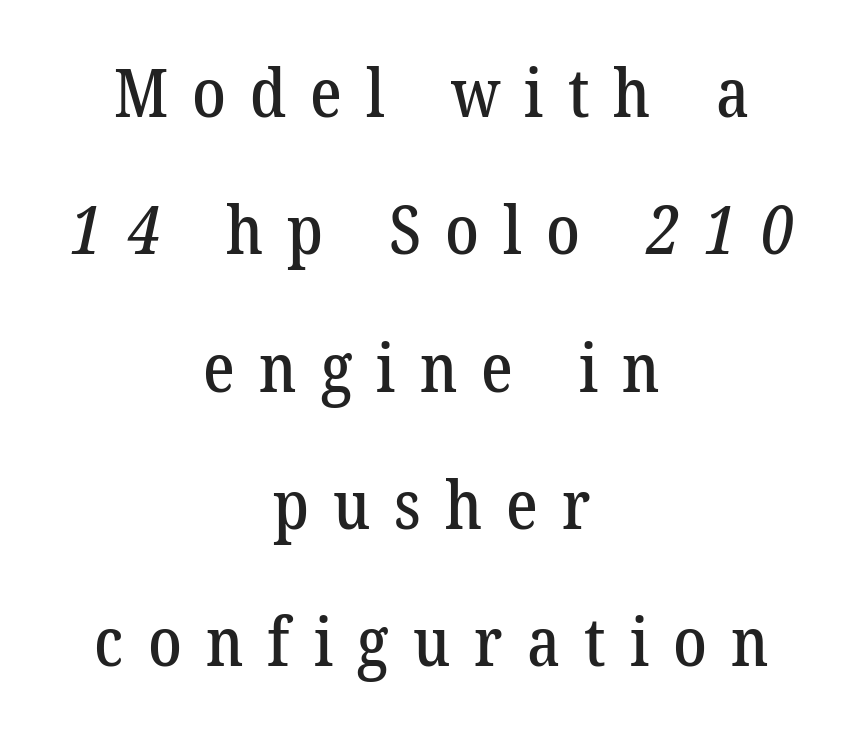
Q: Is the typeface a serif or a sans-serif typeface? A: Serif.
Q: Is the text underlined? A: No.
Q: How is the paragraph aligned? A: Centered.
Q: Is the spacing between letters normal or unusually wide? A: Unusually wide.
Q: Is the spacing between lines tight, normal or loose? A: Loose.
Q: Width (condensed, normal, or wide)? A: Normal.
Q: Stroke contrast? A: Low.
Q: x-height? A: Medium.
Q: Monospaced? A: No.
